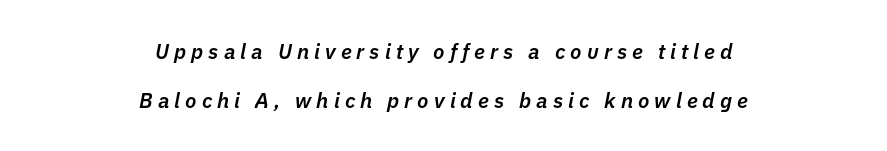
The image shows 21 px text type, italic (leaning right); set centered, loose line spacing (2.33x), unusually wide letter spacing (+0.24 em), not underlined.
